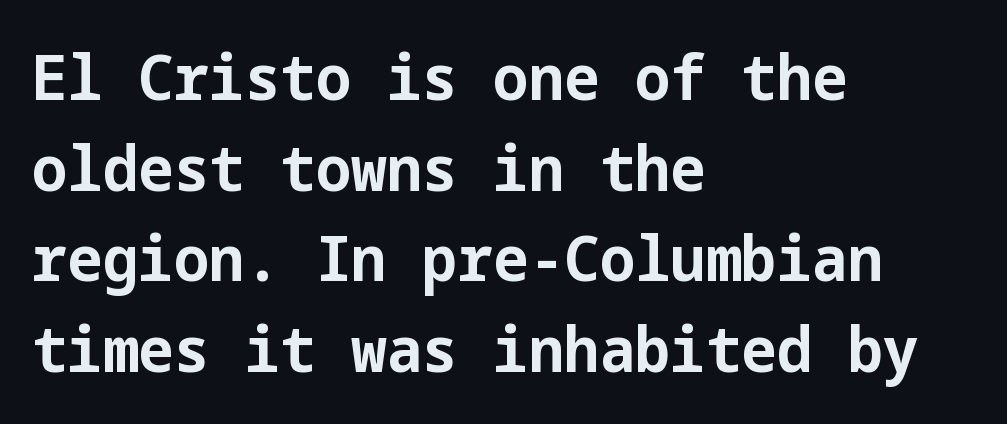
The space beneath each line is pristine and unruled. Observe the absence of serifs on each vertical stroke in this sample. Set as a true bold cut, around the 700 mark. The paragraph has a hard left edge and a soft right edge. Ascenders rise straight up at ninety degrees.
